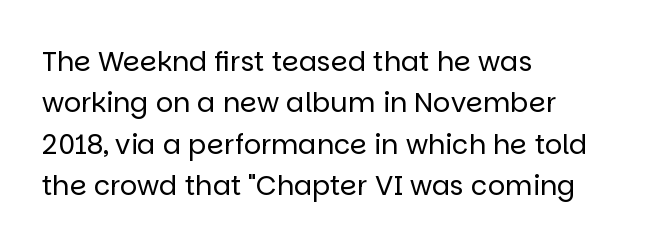
In terms of leading, this rendering sits right in the middle. The lettering stays uniformly vertical, giving the passage a roman look. Decoration check: the copy has no underline. The passage shown is not bold in any degree. How are the letters spaced? Ordinarily, with no added tracking.
